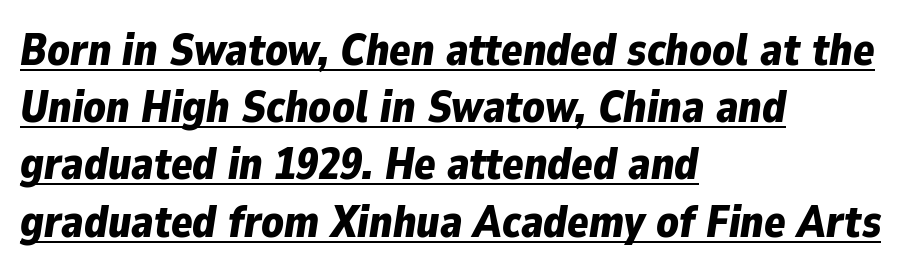
Q: Is the text bold? A: Yes.
Q: Is the text italic (slanted)? A: Yes, it leans right by about 9 degrees.
Q: Is the text underlined? A: Yes.
Q: How is the paragraph aligned? A: Left-aligned.
Q: Is the spacing between letters normal or unusually wide? A: Normal.
Q: Is the spacing between lines tight, normal or loose? A: Normal.
Q: Width (condensed, normal, or wide)? A: Normal.
Q: Stroke contrast? A: Low.
Q: x-height? A: Medium.
Q: Monospaced? A: No.
